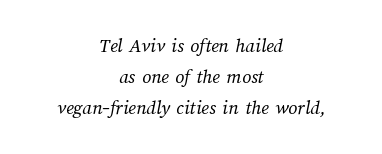
The strokes are not fattened; the text isn't bold. In terms of leading, this rendering sits right in the middle. A clean baseline with only descenders dipping below it. Spacing between characters is what you'd get straight out of the box. The compositor balanced each line on the midline.
